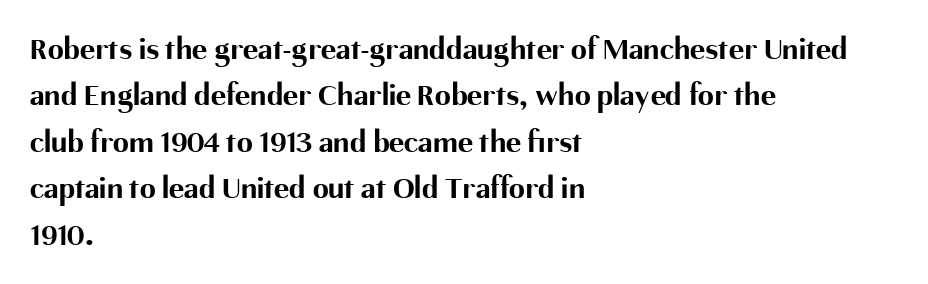
Between one letter and the next there's only the usual sliver of space. Unmarked baselines from the first word to the last. Horizontally, the lines are justified to the leading edge only. These lines carry a lot of weight — the face is fully bold. This block has exactly the height ordinary leading produces.
